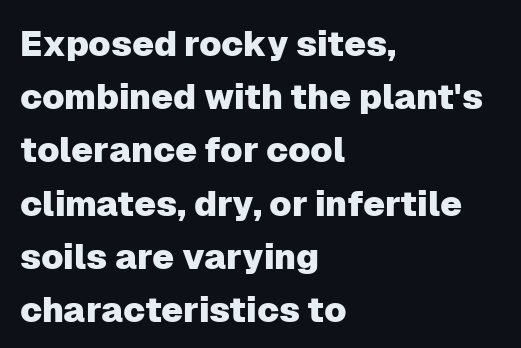
Successive baselines arrive at the customary interval. Stroke terminals: plain, sans-serif. Proportional: the letters do not fall into vertical columns. The line texture is even and compact thanks to regular tracking.
